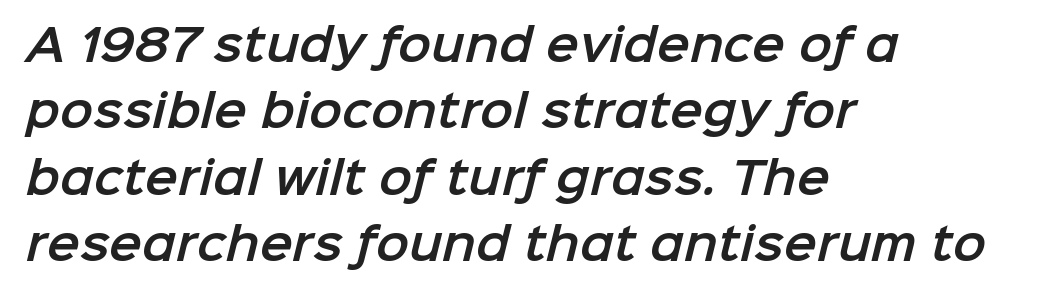
Nothing sits at the stroke ends, so this counts as sans-serif. Inter-character spacing is left at the font's built-in metrics. The strip under each line holds only bare page. Here the designer chose a conventional face with non-uniform glyph widths. Reading down the column, the eye jumps a familiar distance to each next line.
